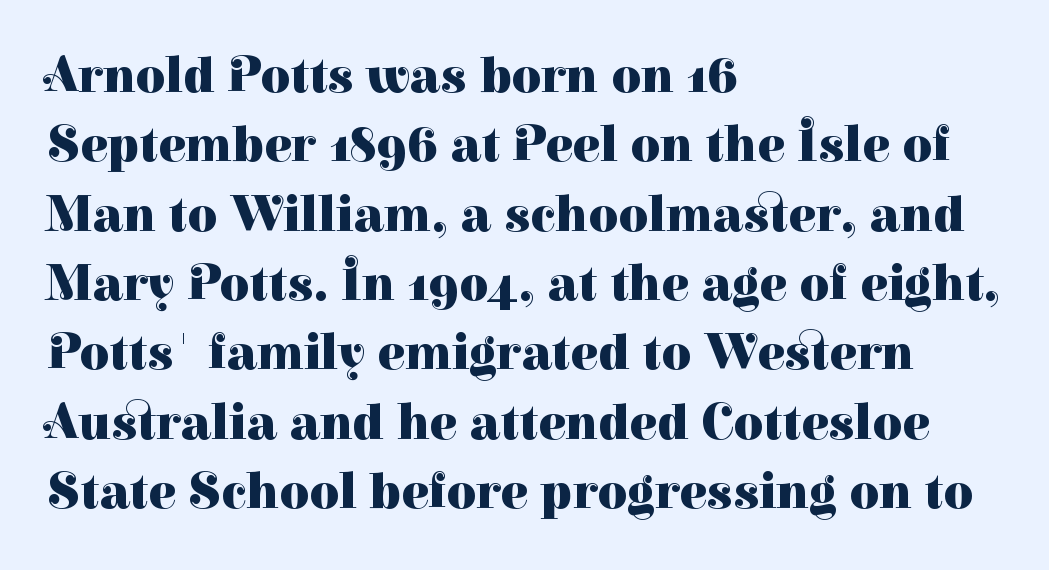
Short note: letters normally spaced. The text block is weighted toward the left margin, trailing off unevenly rightward. You'd pick this weight for a headline — it's a proper bold. The space beneath each line is pristine and unruled. The rendering uses a moderate line-height, typical for paragraphs.
